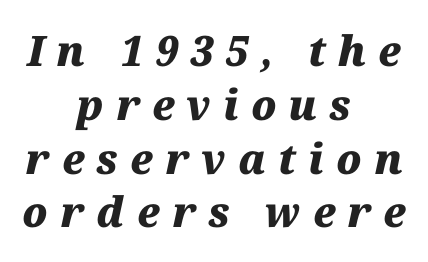
Q: Is the text bold? A: Yes.
Q: Is the text italic (slanted)? A: Yes, it leans right by about 12 degrees.
Q: Is the text underlined? A: No.
Q: How is the paragraph aligned? A: Centered.
Q: Is the spacing between letters normal or unusually wide? A: Unusually wide.
Q: Is the spacing between lines tight, normal or loose? A: Normal.
Q: Width (condensed, normal, or wide)? A: Normal.
Q: Stroke contrast? A: Medium.
Q: x-height? A: Medium.
Q: Monospaced? A: No.
